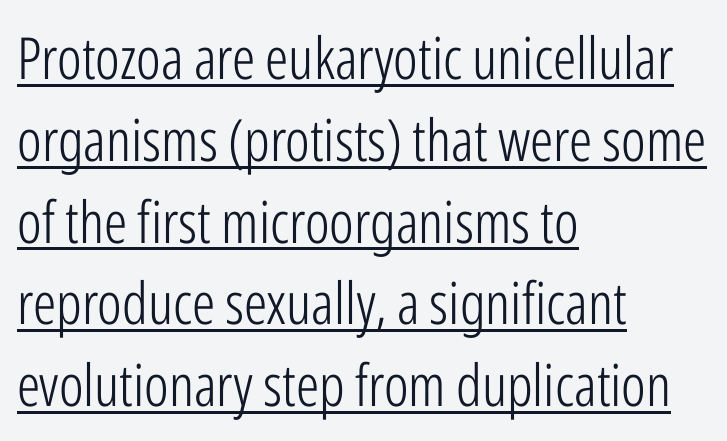
Q: Is the text bold? A: No.
Q: Is the text italic (slanted)? A: No, it is upright.
Q: Is the typeface a serif or a sans-serif typeface? A: Sans-serif.
Q: Is the text underlined? A: Yes.
Q: How is the paragraph aligned? A: Left-aligned.
Q: Is the spacing between letters normal or unusually wide? A: Normal.
Q: Is the spacing between lines tight, normal or loose? A: Normal.
Q: Width (condensed, normal, or wide)? A: Condensed.
Q: Stroke contrast? A: Low.
Q: x-height? A: Medium.
Q: Monospaced? A: No.
